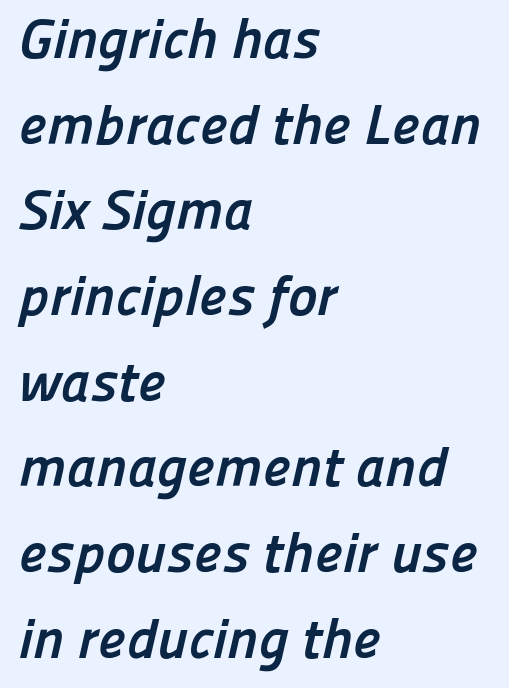
{"serif": "no", "bold": "yes", "weight": "semibold", "width": "normal", "stroke_contrast": "low", "x_height": "medium", "monospaced": "no", "underline": "no", "align": "left", "line_spacing": "normal", "line_spacing_ratio": 1.53, "letter_spacing": "normal", "letter_spacing_em": 0.0, "glyph_px": 56}
